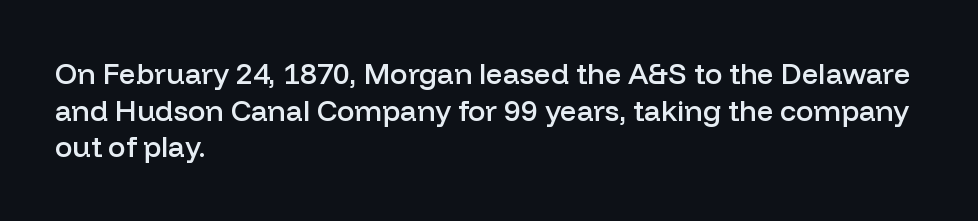
Unmarked baselines from the first word to the last. You could not count columns in this text — the font is proportionally spaced. The rendering shows plain stroke endings on the letterforms — a sans-serif design. Students, observe: this is what conventionally led text looks like. Every stem runs plumb, perpendicular to the baseline.
